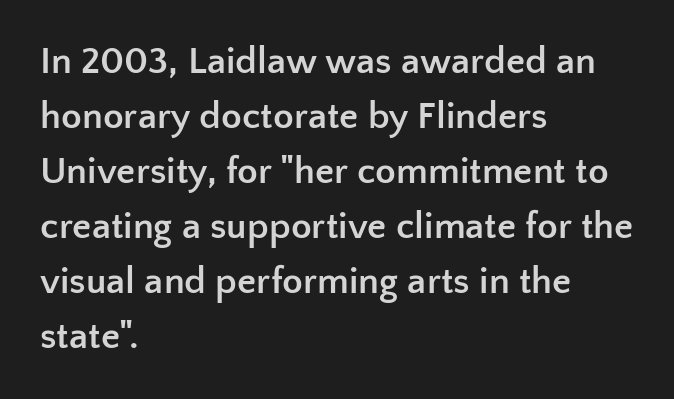
{"serif": "no", "italic": "no", "bold": "yes", "weight": "semibold", "width": "normal", "stroke_contrast": "low", "x_height": "medium", "monospaced": "no", "underline": "no", "align": "left", "line_spacing": "normal", "line_spacing_ratio": 1.45, "letter_spacing": "normal", "letter_spacing_em": 0.0, "glyph_px": 38}
